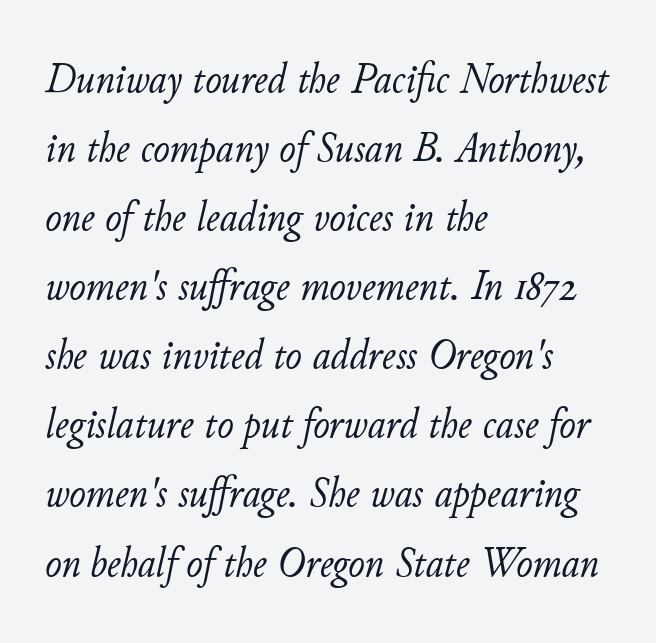
Characters are canted at an angle relative to the baseline's perpendicular. Here the designer chose a conventional face with non-uniform glyph widths. Clear beneath every line of the passage. Teacher's note: observe the even left margin — that is flush-left alignment. Ink coverage per letter is moderate at most.
